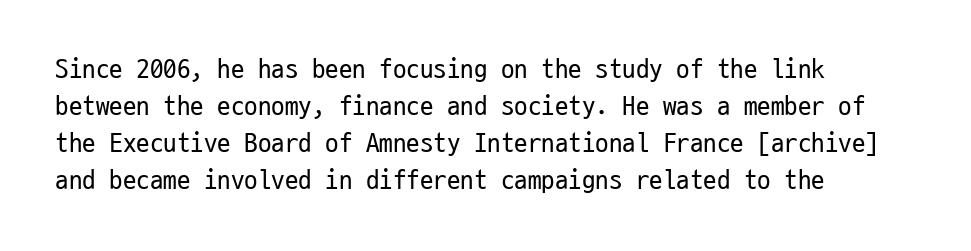
The image shows 27 px text type, upright; set left-aligned, normal line spacing (1.37x), normal letter spacing, not underlined.
